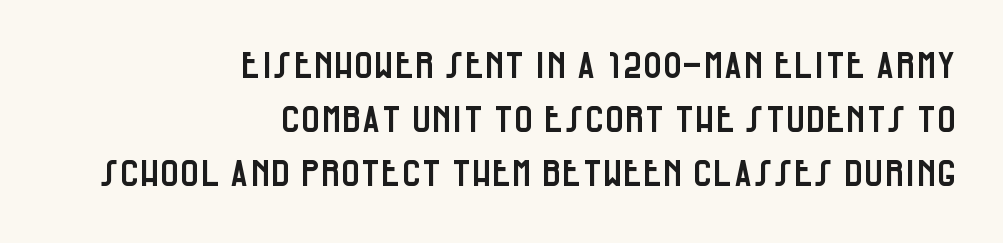
Q: Is the text italic (slanted)? A: No, it is upright.
Q: Is the typeface a serif or a sans-serif typeface? A: Sans-serif.
Q: Is the text underlined? A: No.
Q: How is the paragraph aligned? A: Right-aligned.
Q: Is the spacing between letters normal or unusually wide? A: Normal.
Q: Is the spacing between lines tight, normal or loose? A: Normal.
Q: Width (condensed, normal, or wide)? A: Condensed.
Q: Stroke contrast? A: Low.
Q: x-height? A: Large.
Q: Monospaced? A: No.
